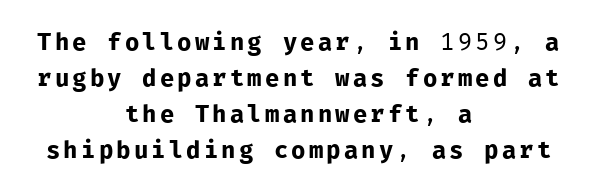
Italic? Not at all — the glyphs are vertical. Each line is balanced around a shared central axis. The leading is moderate, giving the passage an even texture. Check the space under the baseline: it is left empty. The weight would be labelled regular, book, light, or lighter still.
